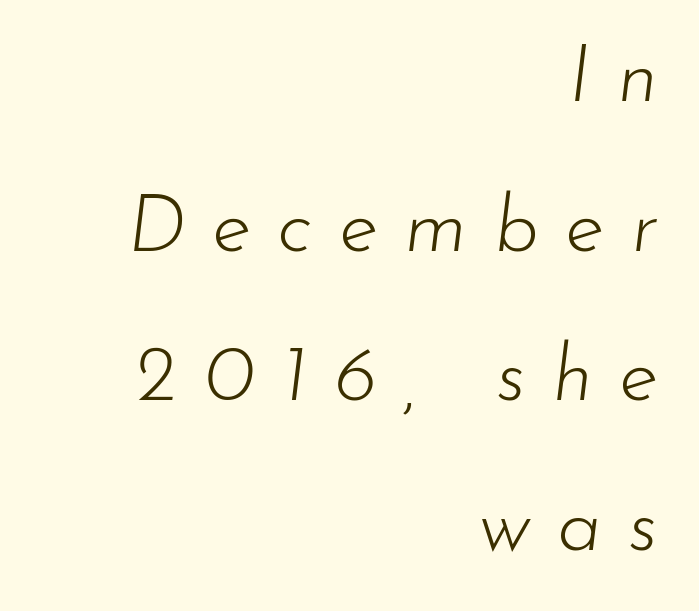
The image shows 80 px light type, italic (leaning right); set right-aligned, line spacing 1.87x, unusually wide letter spacing (+0.33 em), not underlined; low stroke contrast and a small x-height.
